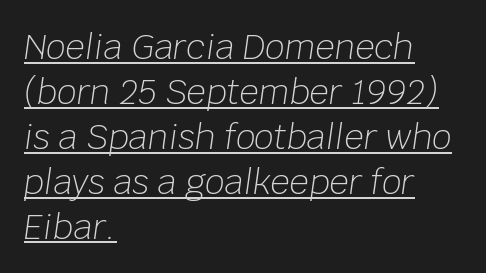
The image shows 34 px light type, italic (leaning right); set left-aligned, normal line spacing (1.32x), normal letter spacing, underlined; low stroke contrast and a large x-height.
